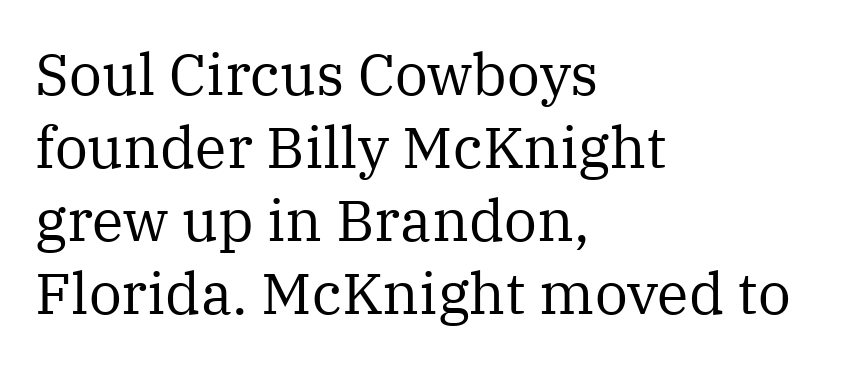
Each word holds together tightly as a unit, with standard inter-letter gaps. This is serif lettering, the kind often seen in printed books. A typesetter would mark this as roman, not italic. Spacing verdict: proportional, widths tailored to each character. Leading matches the norm, producing a regular column.
